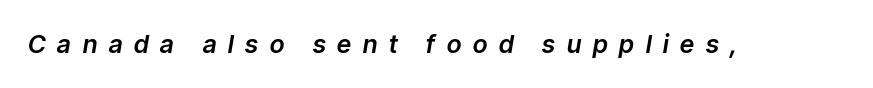
The image shows 25 px text type, italic (leaning right); set unusually wide letter spacing (+0.47 em), not underlined.
